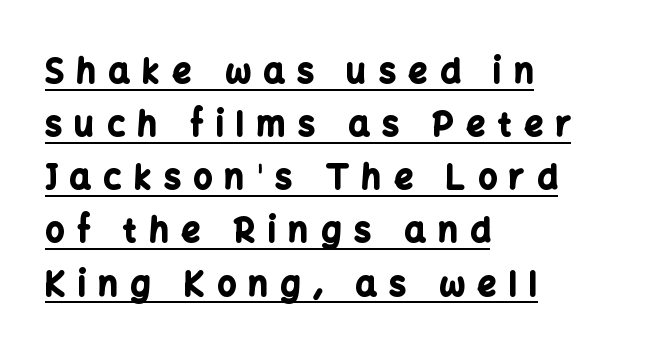
The image shows 33 px bold sans-serif type, upright; set left-aligned, normal line spacing (1.61x), unusually wide letter spacing (+0.39 em), underlined; low stroke contrast and a medium x-height.
